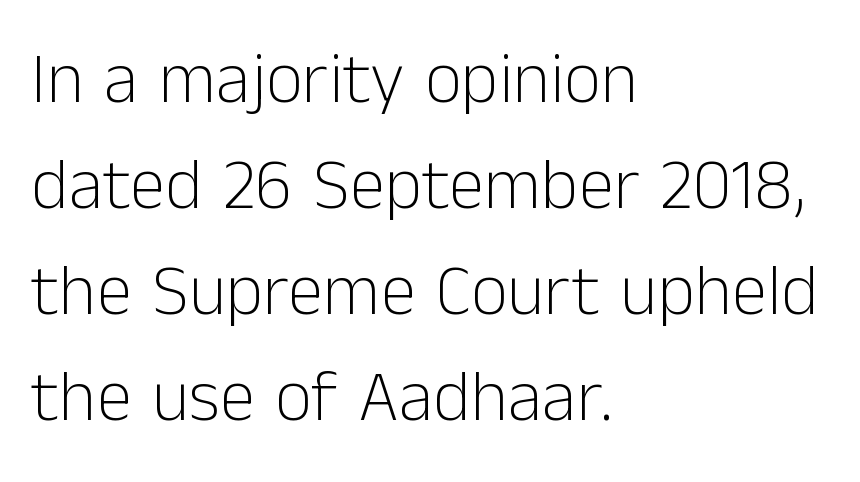
{"serif": "no", "italic": "no", "bold": "no", "weight": "light", "width": "normal", "stroke_contrast": "low", "x_height": "medium", "monospaced": "no", "underline": "no", "align": "left", "line_spacing": "normal", "line_spacing_ratio": 1.47, "letter_spacing": "normal", "letter_spacing_em": 0.0, "glyph_px": 72}
